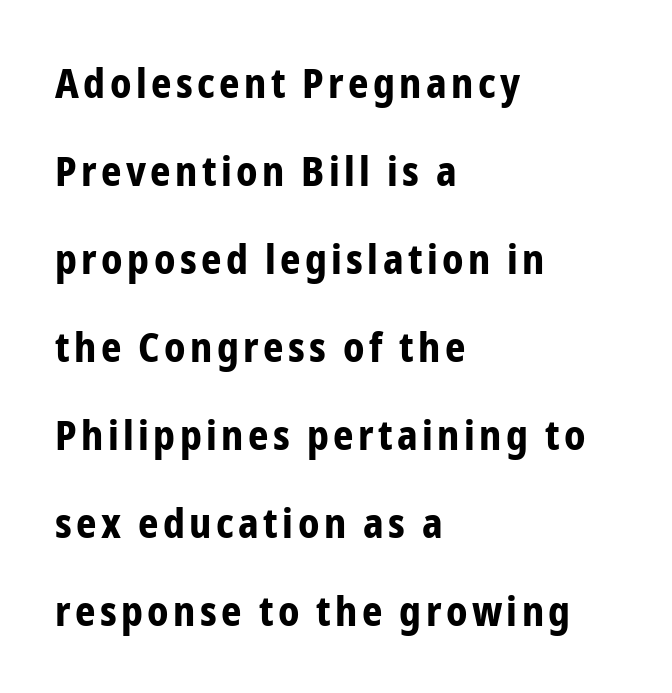
{"serif": "no", "italic": "no", "bold": "yes", "weight": "bold", "width": "condensed", "stroke_contrast": "low", "x_height": "medium", "monospaced": "no", "underline": "no", "align": "left", "line_spacing": "loose", "line_spacing_ratio": 2.2, "glyph_px": 40}
